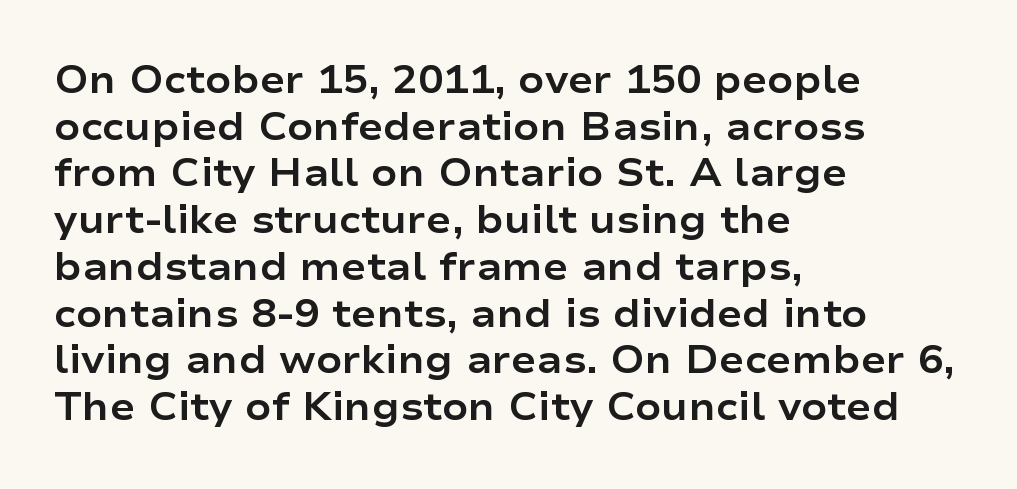
{"serif": "no", "italic": "no", "bold": "yes", "weight": "bold", "width": "wide", "stroke_contrast": "low", "x_height": "medium", "monospaced": "no", "underline": "no", "align": "left", "line_spacing_ratio": 1.23, "letter_spacing": "normal", "letter_spacing_em": 0.0, "glyph_px": 38}
